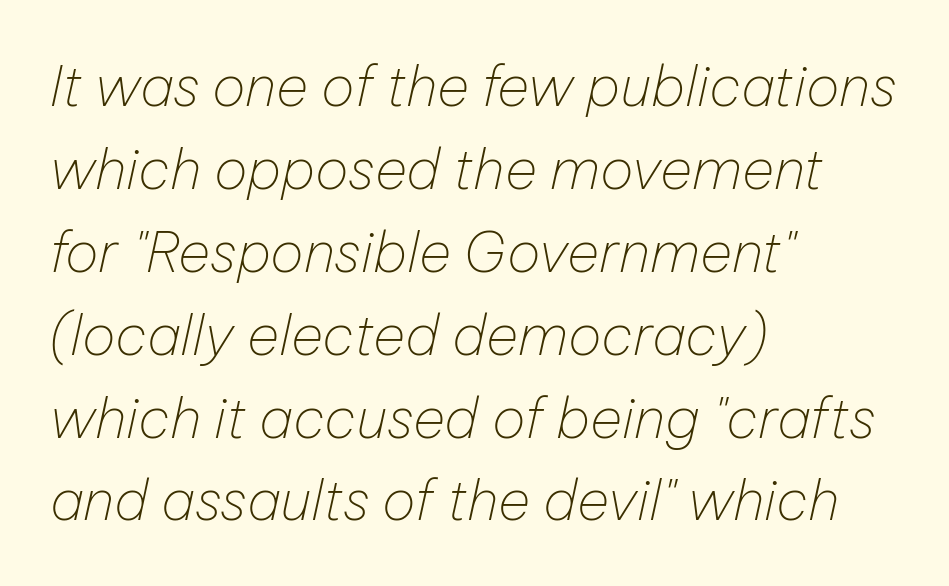
The image shows 56 px thin type, italic (leaning right); set left-aligned, normal line spacing (1.48x), normal letter spacing, not underlined; low stroke contrast and a medium x-height.
